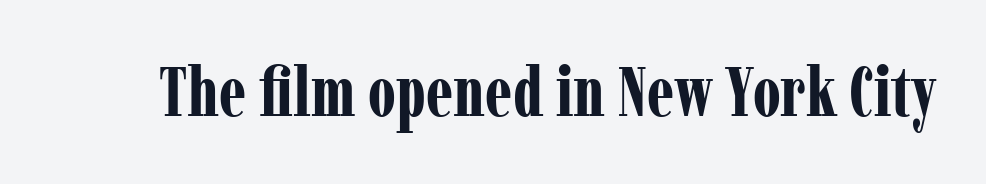
Q: Is the text bold? A: Yes.
Q: Is the text italic (slanted)? A: No, it is upright.
Q: Is the typeface a serif or a sans-serif typeface? A: Serif.
Q: Is the text underlined? A: No.
Q: Is the spacing between letters normal or unusually wide? A: Normal.
Q: Width (condensed, normal, or wide)? A: Condensed.
Q: Stroke contrast? A: Low.
Q: x-height? A: Medium.
Q: Monospaced? A: No.
